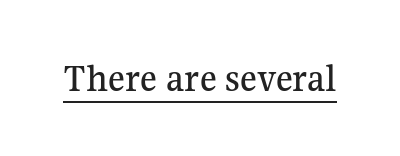
Q: Is the text italic (slanted)? A: No, it is upright.
Q: Is the typeface a serif or a sans-serif typeface? A: Serif.
Q: Is the text underlined? A: Yes.
Q: Is the spacing between letters normal or unusually wide? A: Normal.
Q: Width (condensed, normal, or wide)? A: Normal.
Q: Stroke contrast? A: Medium.
Q: x-height? A: Medium.
Q: Monospaced? A: No.
